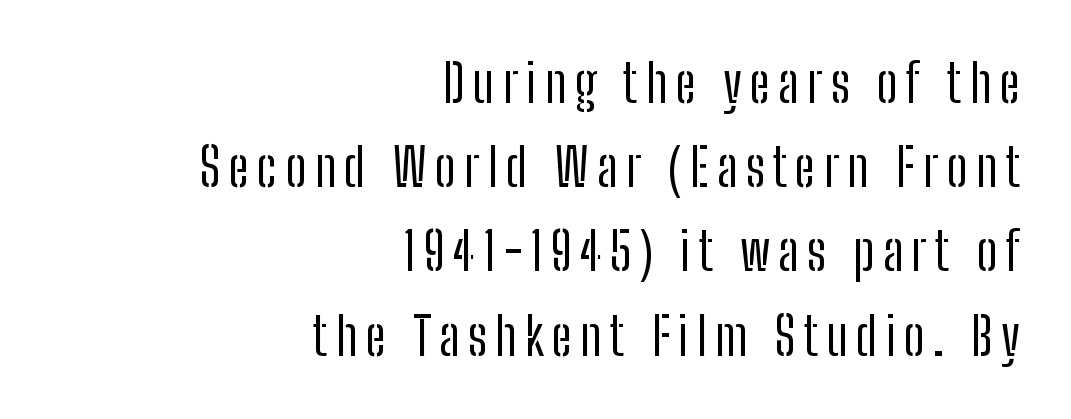
{"serif": "no", "italic": "no", "bold": "no", "weight": "regular", "width": "condensed", "stroke_contrast": "low", "x_height": "medium", "monospaced": "no", "underline": "no", "align": "right", "line_spacing": "normal", "line_spacing_ratio": 1.62, "glyph_px": 52}
